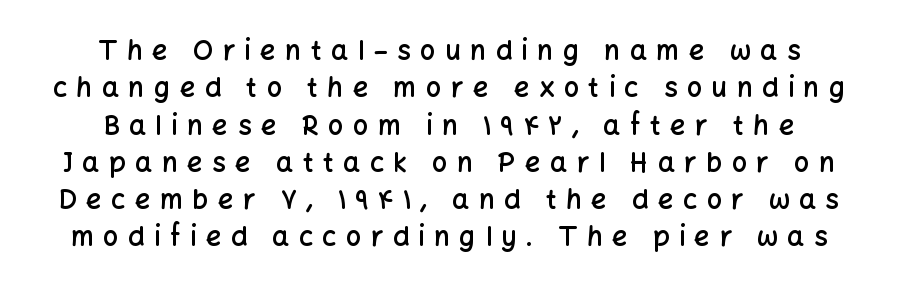
The image shows 27 px text type, upright; set centered, normal line spacing (1.38x), unusually wide letter spacing (+0.35 em), not underlined.
